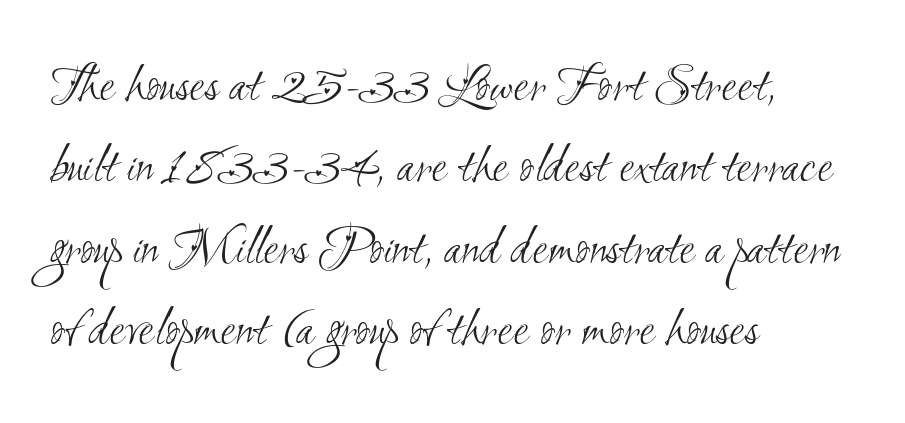
{"serif": "no", "bold": "no", "weight": "light", "width": "condensed", "stroke_contrast": "medium", "x_height": "small", "monospaced": "no", "underline": "no", "align": "left", "line_spacing": "normal", "line_spacing_ratio": 1.48, "letter_spacing": "normal", "letter_spacing_em": 0.0, "glyph_px": 55}
